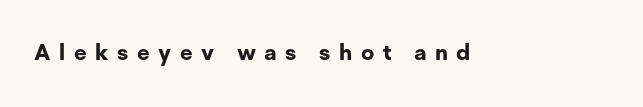
Q: Is the text bold? A: Yes.
Q: Is the text italic (slanted)? A: No, it is upright.
Q: Is the text underlined? A: No.
Q: Is the spacing between letters normal or unusually wide? A: Unusually wide.
